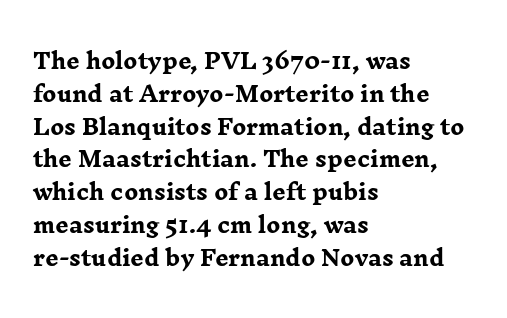
The image shows 21 px bold type, upright; set left-aligned, normal line spacing (1.56x), normal letter spacing, not underlined.
